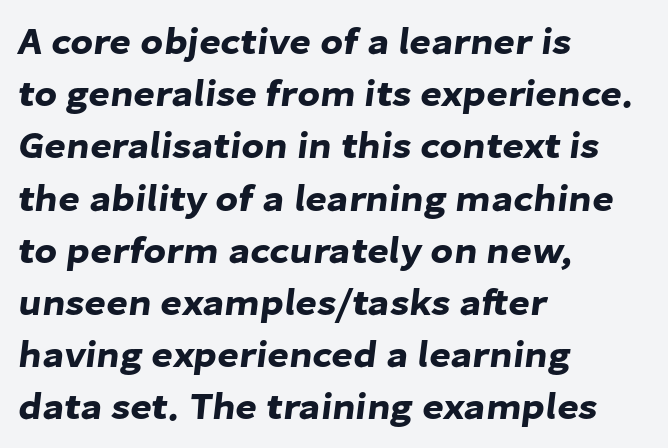
The image shows 37 px sans-serif type; set left-aligned, normal line spacing (1.41x), normal letter spacing, not underlined; low stroke contrast and a medium x-height.
